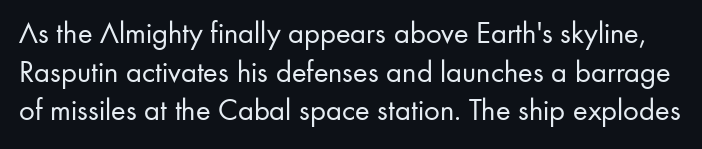
Q: Is the text bold? A: No.
Q: Is the text italic (slanted)? A: No, it is upright.
Q: Is the typeface a serif or a sans-serif typeface? A: Sans-serif.
Q: Is the text underlined? A: No.
Q: Is the spacing between letters normal or unusually wide? A: Normal.
Q: Is the spacing between lines tight, normal or loose? A: Normal.
Q: Width (condensed, normal, or wide)? A: Normal.
Q: Stroke contrast? A: Low.
Q: x-height? A: Small.
Q: Monospaced? A: No.
